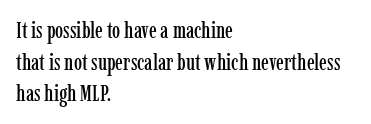
Q: Is the text italic (slanted)? A: No, it is upright.
Q: Is the text underlined? A: No.
Q: How is the paragraph aligned? A: Left-aligned.
Q: Is the spacing between letters normal or unusually wide? A: Normal.
Q: Is the spacing between lines tight, normal or loose? A: Normal.
